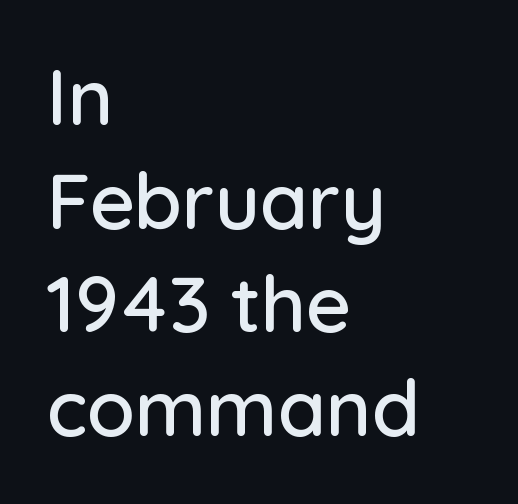
{"serif": "no", "italic": "no", "width": "normal", "stroke_contrast": "low", "x_height": "medium", "monospaced": "no", "underline": "no", "align": "left", "line_spacing": "normal", "line_spacing_ratio": 1.33, "letter_spacing": "normal", "letter_spacing_em": 0.0, "glyph_px": 78}
